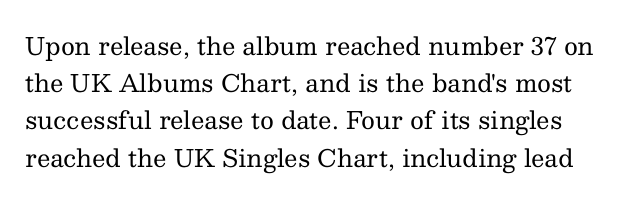
Q: Is the text bold? A: No.
Q: Is the text italic (slanted)? A: No, it is upright.
Q: Is the text underlined? A: No.
Q: Is the spacing between letters normal or unusually wide? A: Normal.
Q: Is the spacing between lines tight, normal or loose? A: Normal.
